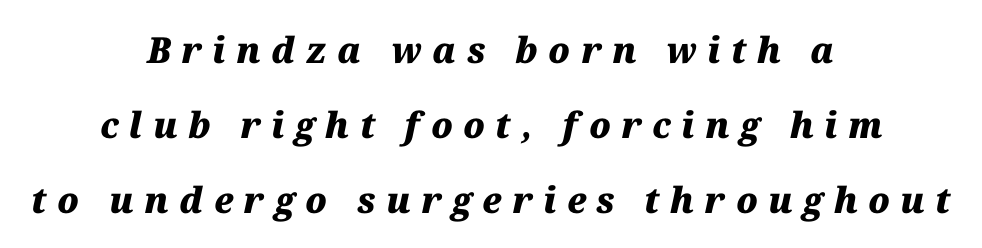
The image shows 36 px heavy type, italic (leaning right); set centered, loose line spacing (2.08x), unusually wide letter spacing (+0.29 em), not underlined; medium stroke contrast and a medium x-height.
